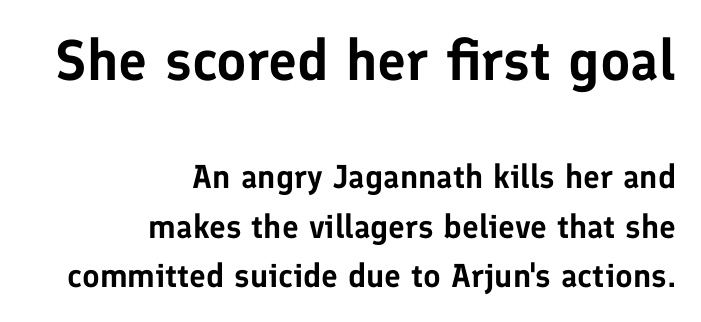
These lines are rendered in a variable-pitch font. To sum up the face: it is a sans, with no serifs. Spacing between characters is what you'd get straight out of the box. The compositor pushed each line to the right boundary.
